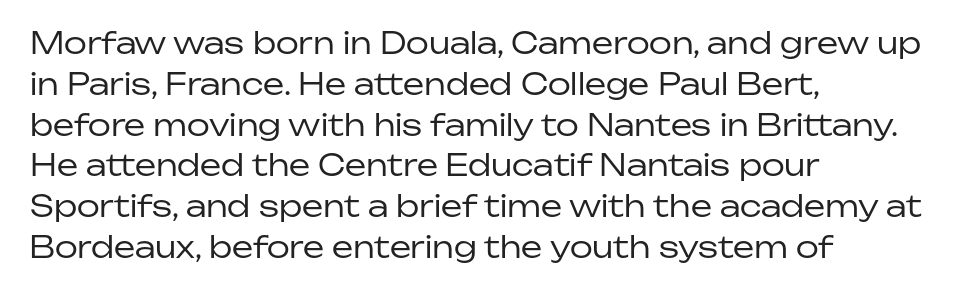
Q: Is the text bold? A: No.
Q: Is the text italic (slanted)? A: No, it is upright.
Q: Is the typeface a serif or a sans-serif typeface? A: Sans-serif.
Q: Is the text underlined? A: No.
Q: How is the paragraph aligned? A: Left-aligned.
Q: Is the spacing between letters normal or unusually wide? A: Normal.
Q: Is the spacing between lines tight, normal or loose? A: Normal.
Q: Width (condensed, normal, or wide)? A: Normal.
Q: Stroke contrast? A: Low.
Q: x-height? A: Medium.
Q: Monospaced? A: No.
